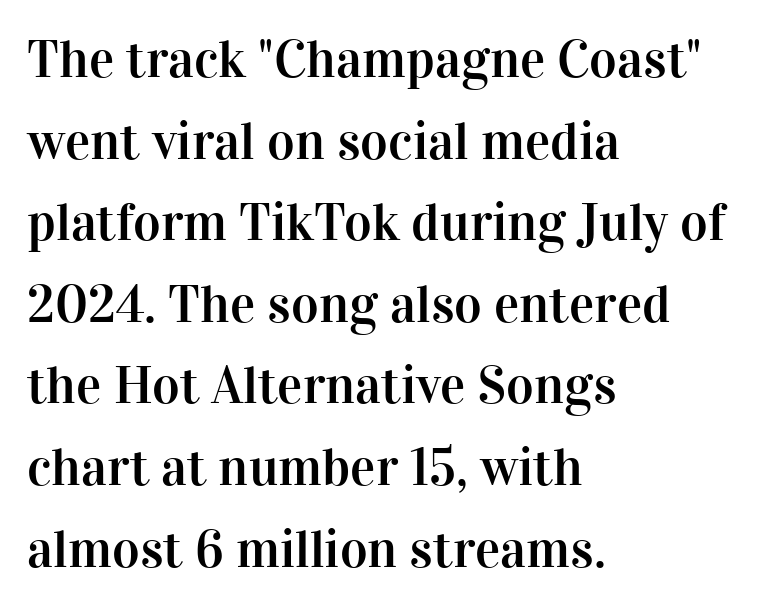
The image shows 53 px serif type, upright; set left-aligned, normal line spacing (1.54x), normal letter spacing, not underlined; high stroke contrast and a medium x-height.
